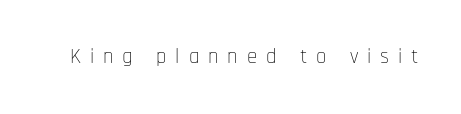
Counters stay open thanks to moderate or lighter strokes. No italicization has been applied; the sample stays upright. Letters rest on an invisible, unmarked baseline. Caption: expanded tracking, letters set apart.
